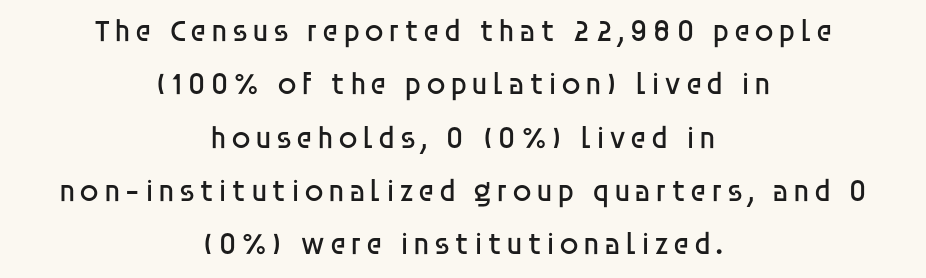
No italicization has been applied; the sample stays upright. A sans-serif font was chosen for this passage. This rendering uses center alignment, leaving both contours irregular but symmetric. Check under the words: just untouched page. Do the characters align in a grid? No, the font is proportional. Weight: in the light-to-regular range.
